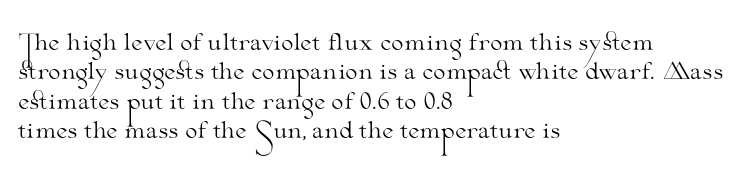
Q: Is the text bold? A: No.
Q: Is the text italic (slanted)? A: No, it is upright.
Q: Is the text underlined? A: No.
Q: How is the paragraph aligned? A: Left-aligned.
Q: Is the spacing between letters normal or unusually wide? A: Normal.
Q: Is the spacing between lines tight, normal or loose? A: Normal.
